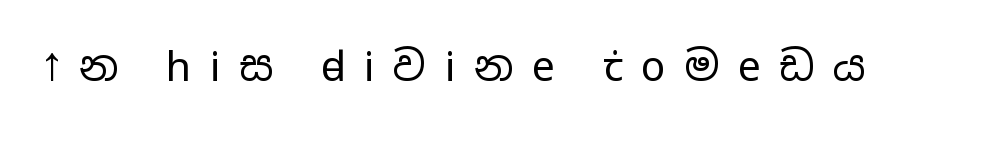
{"serif": "no", "italic": "no", "bold": "no", "weight": "regular", "width": "wide", "stroke_contrast": "low", "x_height": "medium", "monospaced": "no", "underline": "no", "letter_spacing": "wide", "letter_spacing_em": 0.45, "glyph_px": 41}
